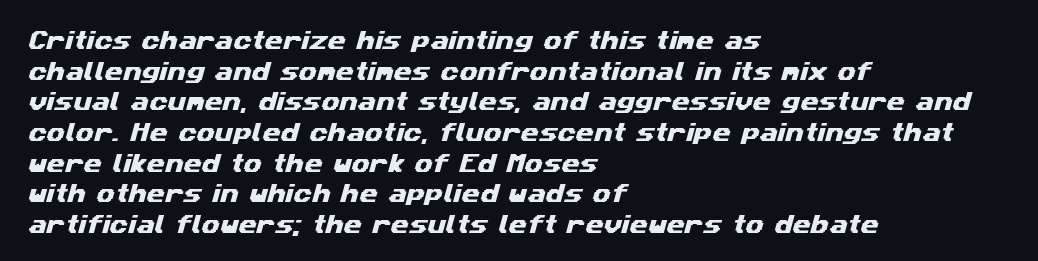
Q: Is the text underlined? A: No.
Q: How is the paragraph aligned? A: Left-aligned.
Q: Is the spacing between letters normal or unusually wide? A: Normal.
Q: Is the spacing between lines tight, normal or loose? A: Normal.
